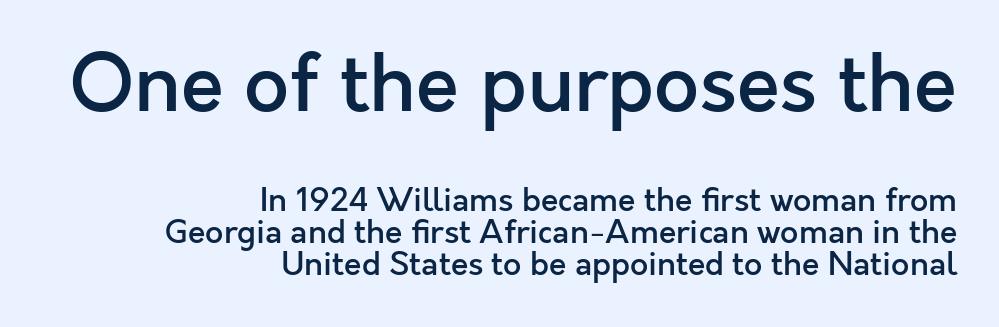
{"serif": "no", "italic": "no", "bold": "semi", "weight": "semibold", "width": "normal", "x_height": "medium", "monospaced": "no", "underline": "no", "align": "right", "line_spacing": "tight", "line_spacing_ratio": 0.99, "letter_spacing": "normal", "letter_spacing_em": 0.0, "larger_block": "first", "size_ratio": 2.47, "glyph_px": 79}
